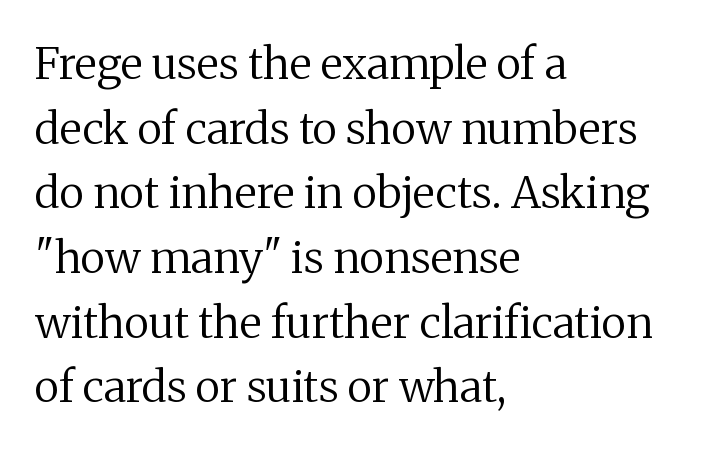
The image shows 44 px regular-weight serif type, upright; set left-aligned, normal line spacing (1.47x), normal letter spacing, not underlined; medium stroke contrast and a medium x-height.
